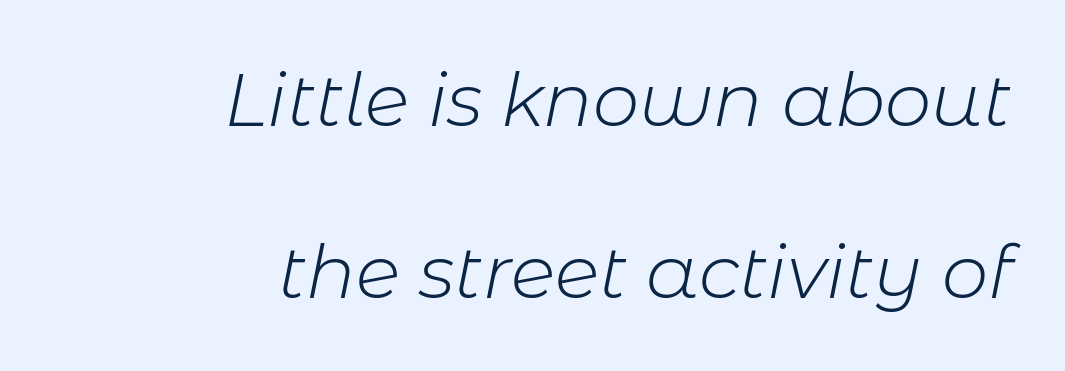
The image shows 74 px light type, italic (leaning right); set right-aligned, loose line spacing (2.32x), normal letter spacing, not underlined; low stroke contrast and a medium x-height.
